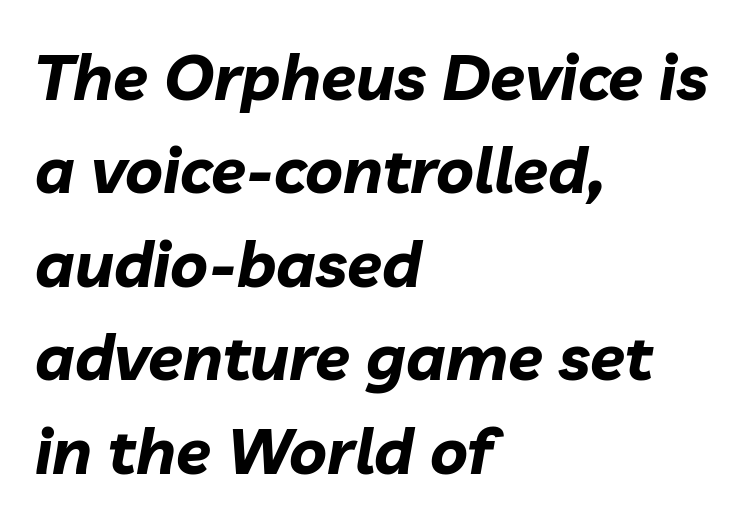
The image shows 64 px bold type, italic (leaning right); set left-aligned, normal line spacing (1.46x), normal letter spacing, not underlined; low stroke contrast and a medium x-height.
